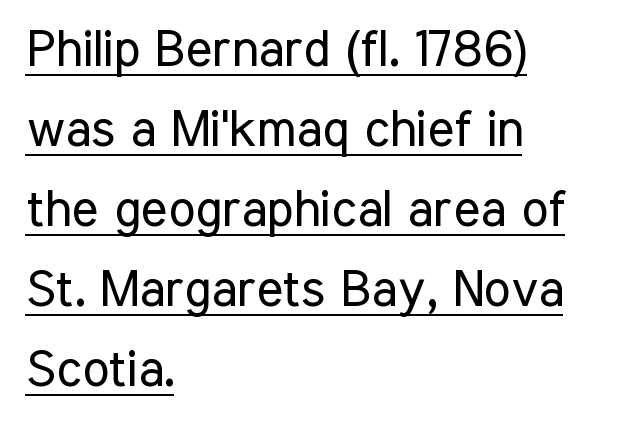
Q: Is the text bold? A: No.
Q: Is the text italic (slanted)? A: No, it is upright.
Q: Is the typeface a serif or a sans-serif typeface? A: Sans-serif.
Q: Is the text underlined? A: Yes.
Q: How is the paragraph aligned? A: Left-aligned.
Q: Is the spacing between letters normal or unusually wide? A: Normal.
Q: Is the spacing between lines tight, normal or loose? A: Normal.
Q: Width (condensed, normal, or wide)? A: Condensed.
Q: Stroke contrast? A: Low.
Q: x-height? A: Medium.
Q: Monospaced? A: No.
